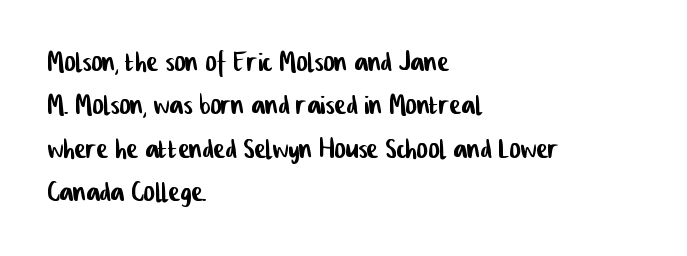
The image shows 35 px condensed sans-serif type; set left-aligned, line spacing 1.24x, normal letter spacing, not underlined; low stroke contrast and a medium x-height.
